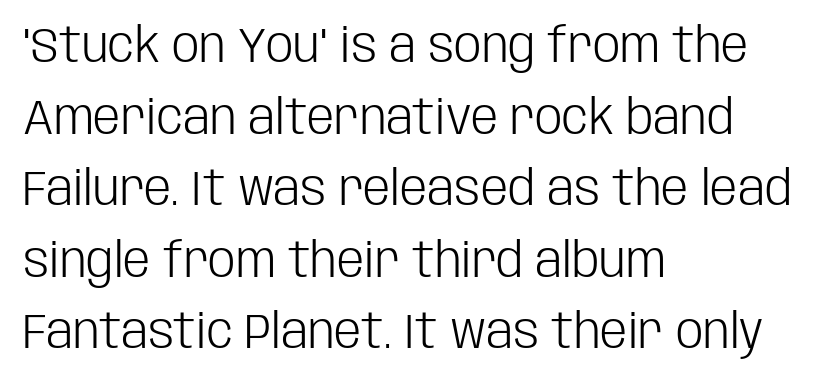
The image shows 49 px light, condensed sans-serif type, upright; set left-aligned, normal line spacing (1.46x), normal letter spacing, not underlined; low stroke contrast and a large x-height.
